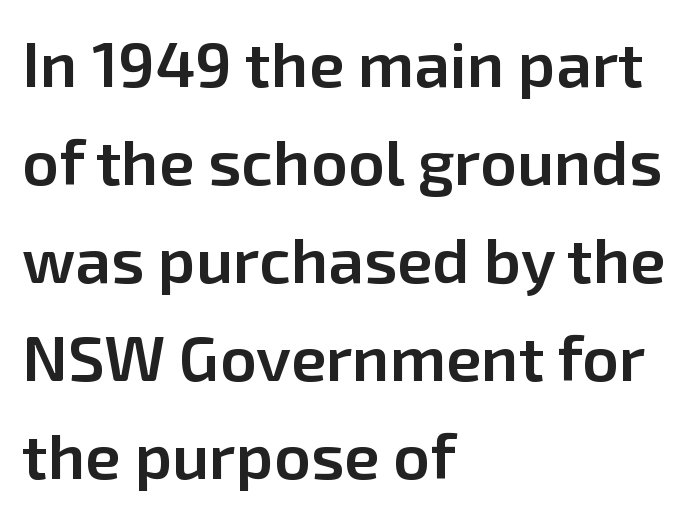
The image shows 64 px semibold sans-serif type, upright; set left-aligned, normal line spacing (1.53x), normal letter spacing, not underlined; low stroke contrast and a medium x-height.
